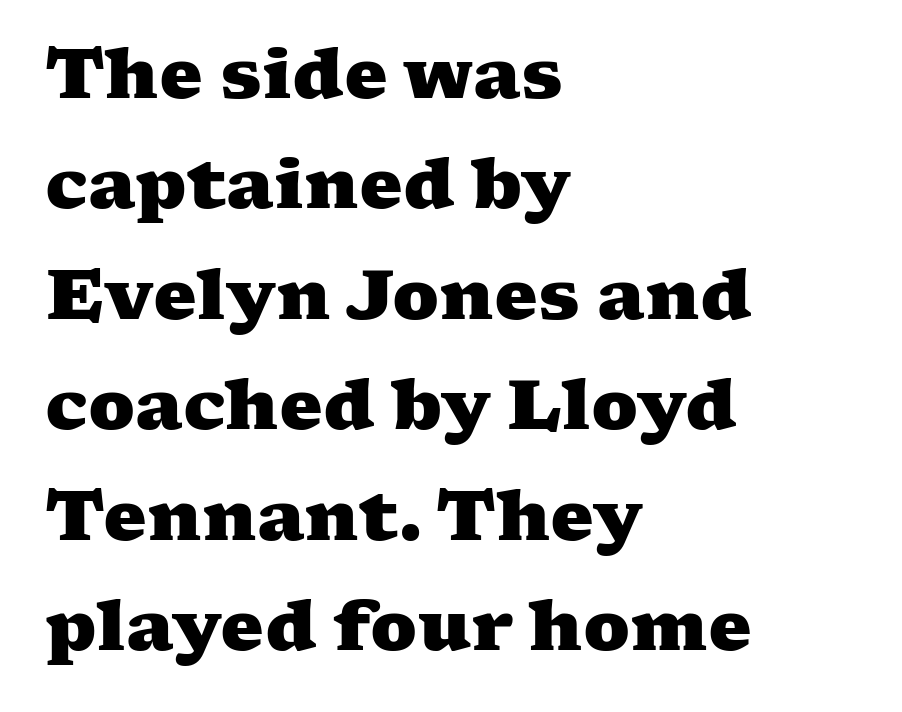
{"serif": "yes", "bold": "yes", "weight": "heavy", "width": "wide", "stroke_contrast": "medium", "x_height": "medium", "monospaced": "no", "underline": "no", "align": "left", "line_spacing": "normal", "line_spacing_ratio": 1.6, "letter_spacing": "normal", "letter_spacing_em": 0.0, "glyph_px": 69}
